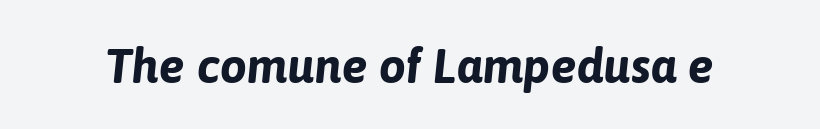
{"italic": "yes", "lean": "right", "slant_degrees": 6, "bold": "yes", "weight": "bold", "width": "normal", "stroke_contrast": "low", "x_height": "medium", "monospaced": "no", "underline": "no", "letter_spacing": "normal", "letter_spacing_em": 0.0, "glyph_px": 48}
